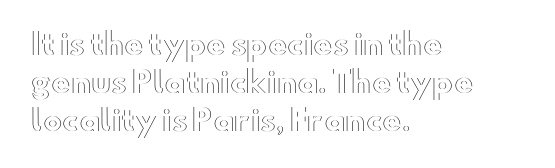
Upright lettering throughout. Baseline-to-baseline distance is the conventional proportion of letter height. Varying glyph widths throughout — classic text-font behaviour. In CSS terms this would be text-align: left.
